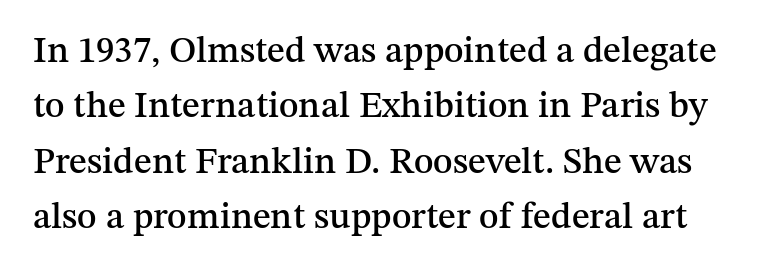
Q: Is the text italic (slanted)? A: No, it is upright.
Q: Is the typeface a serif or a sans-serif typeface? A: Serif.
Q: Is the text underlined? A: No.
Q: Is the spacing between letters normal or unusually wide? A: Normal.
Q: Is the spacing between lines tight, normal or loose? A: Normal.
Q: Width (condensed, normal, or wide)? A: Normal.
Q: Stroke contrast? A: Medium.
Q: x-height? A: Medium.
Q: Monospaced? A: No.
